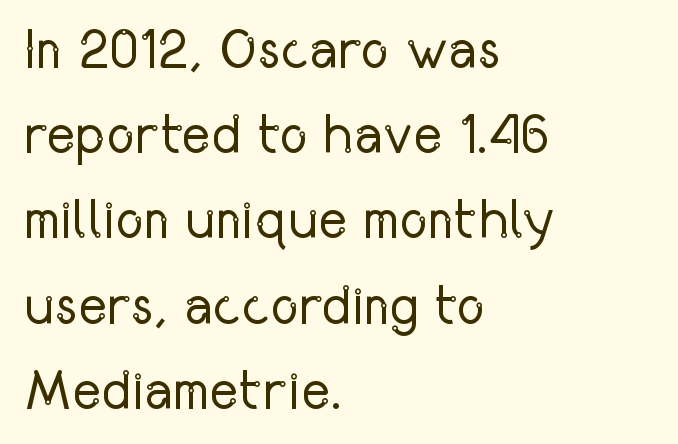
Q: Is the text bold? A: No.
Q: Is the text italic (slanted)? A: No, it is upright.
Q: Is the typeface a serif or a sans-serif typeface? A: Sans-serif.
Q: Is the text underlined? A: No.
Q: How is the paragraph aligned? A: Left-aligned.
Q: Is the spacing between letters normal or unusually wide? A: Normal.
Q: Is the spacing between lines tight, normal or loose? A: Normal.
Q: Width (condensed, normal, or wide)? A: Condensed.
Q: Stroke contrast? A: Low.
Q: x-height? A: Medium.
Q: Monospaced? A: No.
